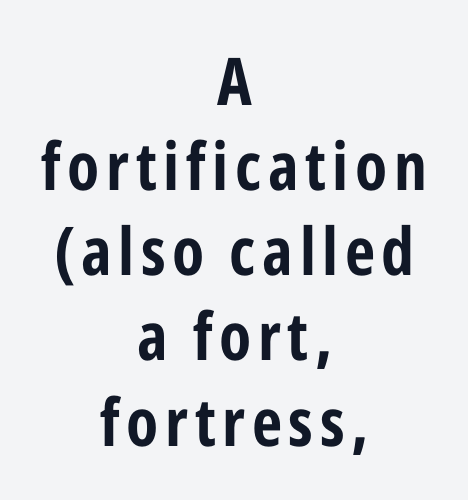
Decoration check: the copy has no underline. Proportional: the letters do not fall into vertical columns. A student would call this center alignment; a typographer would say set centered. Classification — sans serif. Posture: straight, roman, zero tilt.
